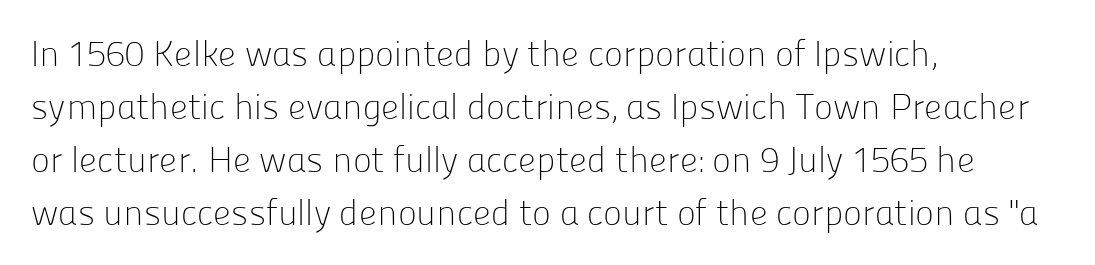
The image shows 36 px light sans-serif type, upright; set left-aligned, normal line spacing (1.47x), normal letter spacing, not underlined; low stroke contrast and a medium x-height.
